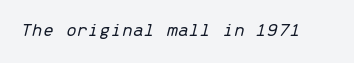
Decoration check: the copy has no underline. Slant detected: the letters are inclined. The horizontal fit of the characters is conventional and even. The letters look calm and open, with moderate or lighter stems.
